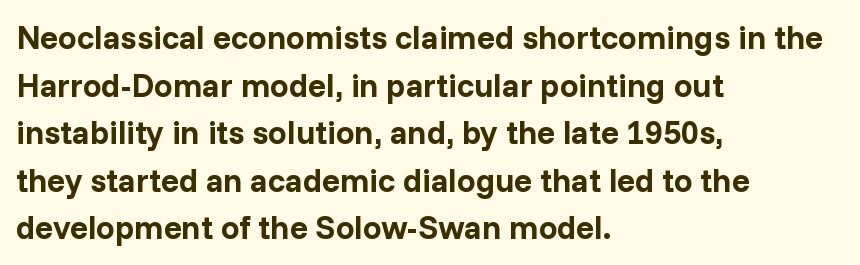
Varying glyph widths throughout — classic text-font behaviour. Each glyph is drawn with heavy, bold strokes. Is this a sans? Yes — the strokes have no serifs. The setting favours the left margin, as ordinary paragraphs usually do. The line-height multiplier appears to be the usual default. Every character sits straight up, as roman type does.
